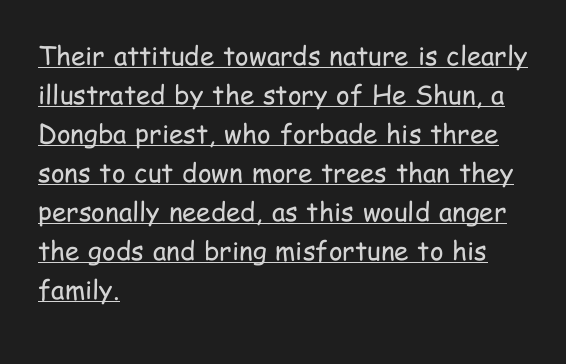
The image shows 26 px text type, upright; set left-aligned, normal line spacing (1.5x), normal letter spacing, underlined.
